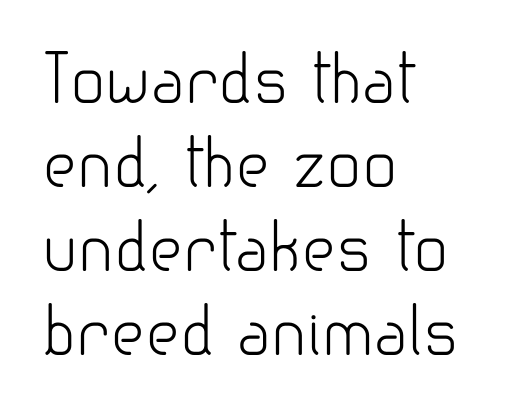
The strokes are not fattened; the text isn't bold. It's the straight-up-and-down kind of type. Students, note that the glyphs here touch the page at normal intervals. The typeface chosen for these lines omits serifs. The paragraph has a hard left edge and a soft right edge. No word sits above an underline.
